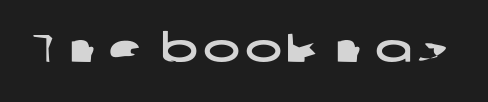
{"serif": "no", "width": "wide", "stroke_contrast": "low", "x_height": "medium", "monospaced": "no", "underline": "no", "glyph_px": 39}
